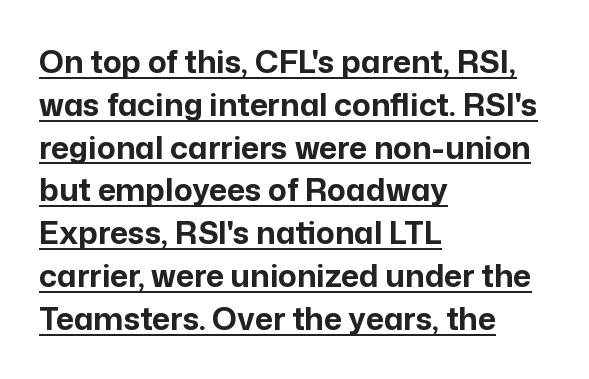
The image shows 31 px bold sans-serif type, upright; set left-aligned, normal line spacing (1.38x), normal letter spacing, underlined; low stroke contrast and a medium x-height.
